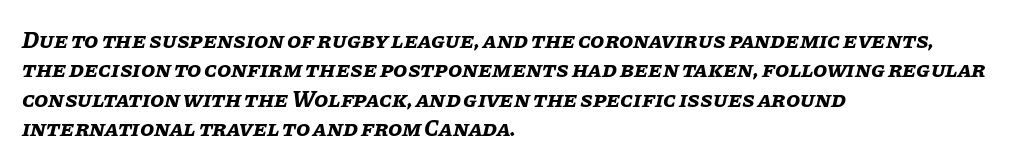
The image shows 23 px bold type, italic (leaning right); set left-aligned, normal line spacing (1.28x), normal letter spacing, not underlined.
